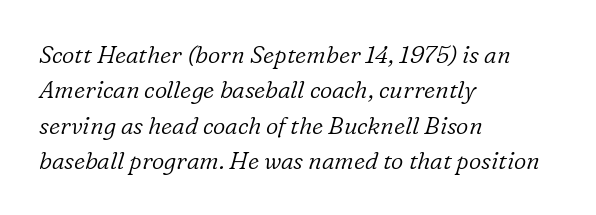
Q: Is the text bold? A: No.
Q: Is the text italic (slanted)? A: Yes, it leans right by about 16 degrees.
Q: Is the text underlined? A: No.
Q: How is the paragraph aligned? A: Left-aligned.
Q: Is the spacing between letters normal or unusually wide? A: Normal.
Q: Is the spacing between lines tight, normal or loose? A: Normal.
